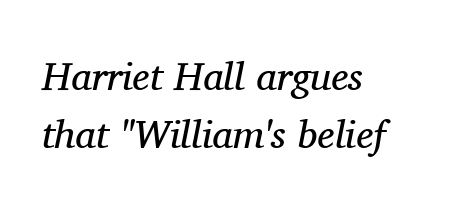
Type style note: has serifs. Do the characters align in a grid? No, the font is proportional. Underlining? Definitely not there. Quick note: interline space is typical. Typeset ragged right — the left edge is the straight one. The strokes are not fattened; the text isn't bold.
